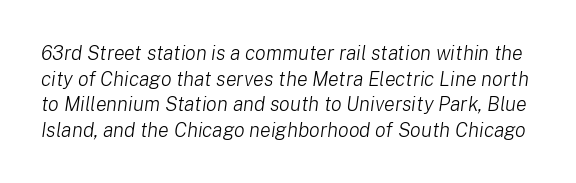
Leading matches the norm, producing a regular column. Does the lettering tilt? It does — this is italic. Unmarked baselines from the first word to the last. The typesetting does not lean heavy: it is not bold. Nothing unusual about the tracking: characters are spaced as the font intends.
